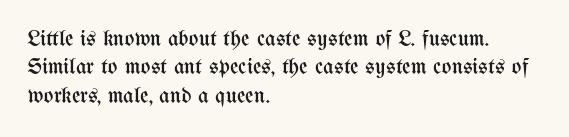
The image shows 23 px text type, upright; set left-aligned, line spacing 1.23x, normal letter spacing, not underlined.
